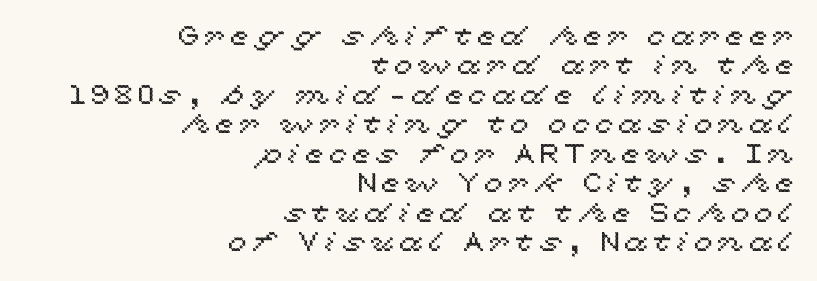
The image shows 27 px text type; set right-aligned, tight line spacing (1.09x), not underlined.
